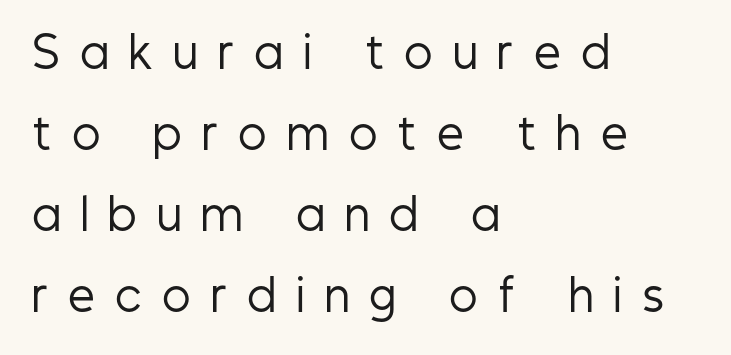
The image shows 42 px regular-weight, condensed sans-serif type, upright; set left-aligned, loose line spacing (1.93x), unusually wide letter spacing (+0.49 em), not underlined; low stroke contrast and a medium x-height.
